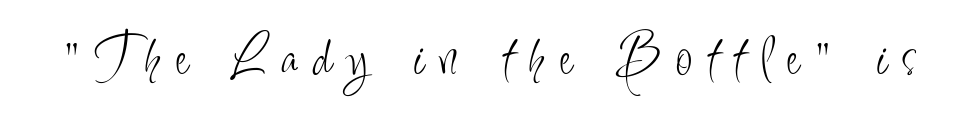
The image shows 60 px light, condensed sans-serif type; set unusually wide letter spacing (+0.27 em), not underlined; low stroke contrast and a small x-height.
